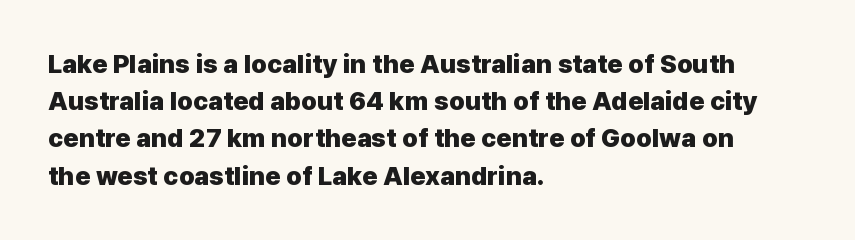
{"italic": "no", "bold": "yes", "underline": "no", "align": "left", "line_spacing": "normal", "line_spacing_ratio": 1.43, "letter_spacing": "normal", "letter_spacing_em": 0.0, "glyph_px": 26}
